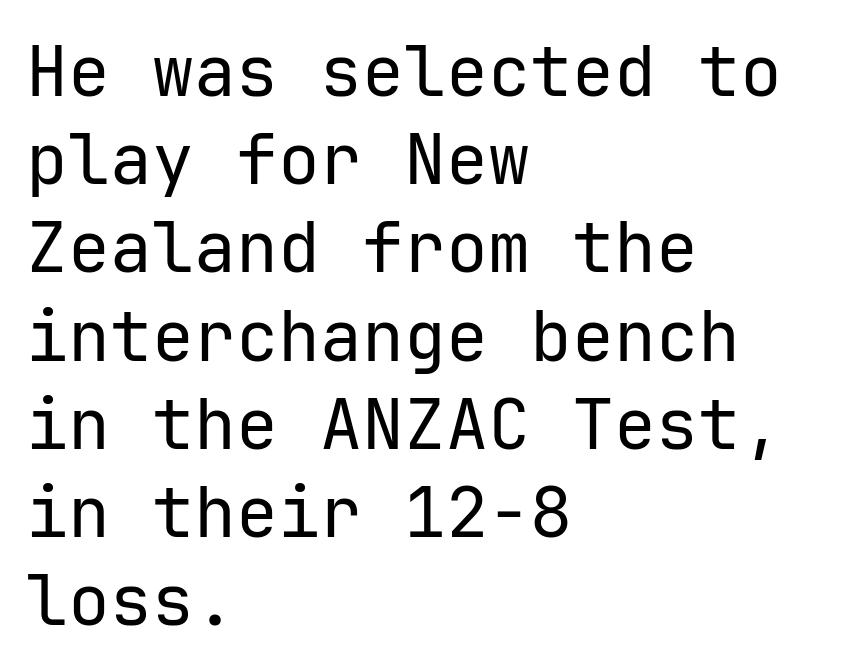
{"serif": "no", "italic": "no", "bold": "no", "weight": "regular", "width": "normal", "stroke_contrast": "low", "x_height": "medium", "monospaced": "yes", "underline": "no", "align": "left", "line_spacing": "normal", "line_spacing_ratio": 1.26, "letter_spacing": "normal", "letter_spacing_em": 0.0, "glyph_px": 70}
